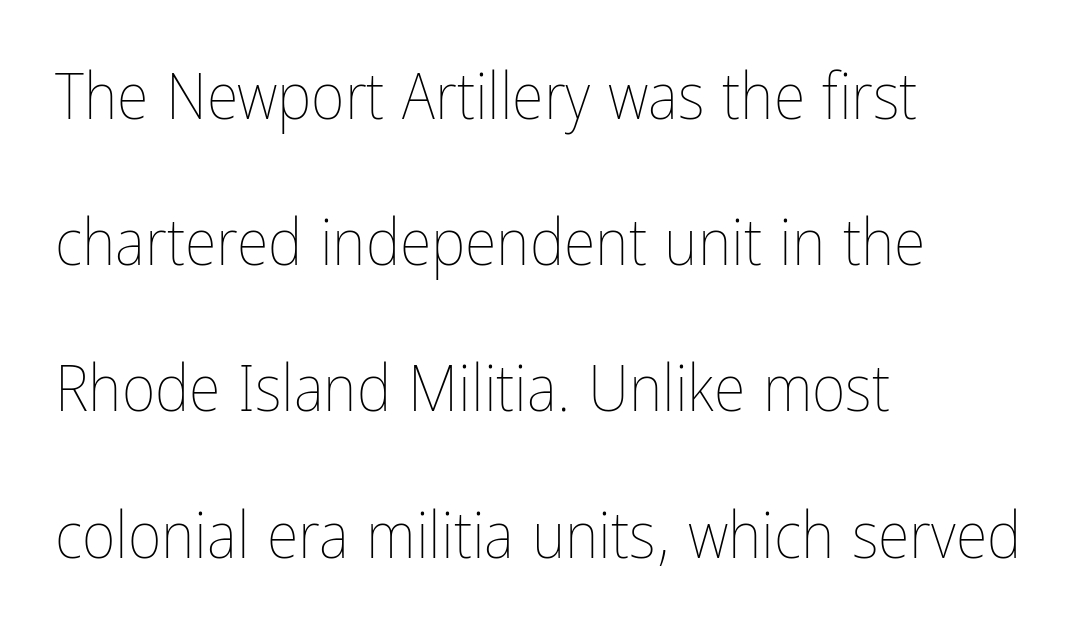
{"italic": "no", "bold": "no", "weight": "thin", "width": "condensed", "stroke_contrast": "low", "x_height": "medium", "monospaced": "no", "underline": "no", "align": "left", "line_spacing": "loose", "line_spacing_ratio": 2.25, "letter_spacing": "normal", "letter_spacing_em": 0.0, "glyph_px": 65}
